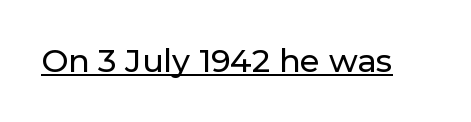
{"serif": "no", "italic": "no", "width": "normal", "stroke_contrast": "low", "x_height": "medium", "monospaced": "no", "underline": "yes", "letter_spacing": "normal", "letter_spacing_em": 0.0, "glyph_px": 32}
